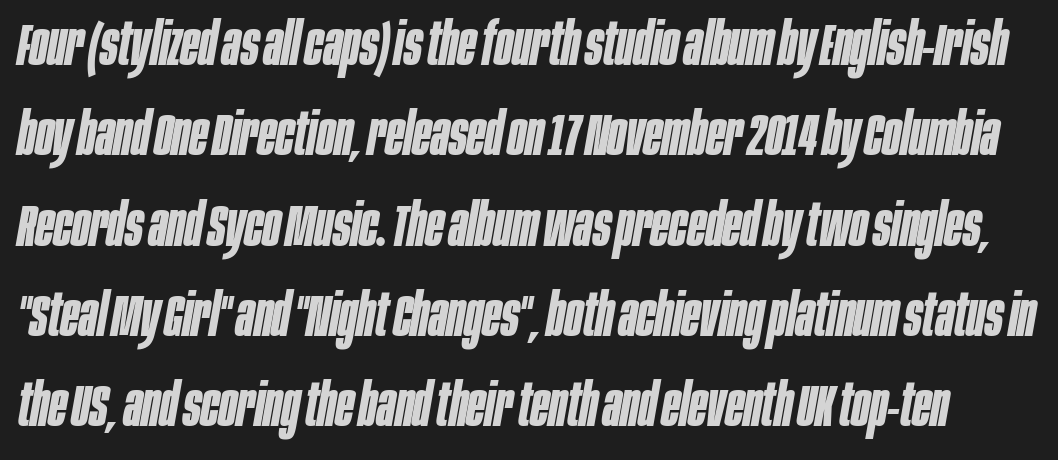
Q: Is the text bold? A: Yes.
Q: Is the text italic (slanted)? A: Yes, it leans right by about 10 degrees.
Q: Is the text underlined? A: No.
Q: Is the spacing between letters normal or unusually wide? A: Normal.
Q: Is the spacing between lines tight, normal or loose? A: Normal.
Q: Width (condensed, normal, or wide)? A: Condensed.
Q: Stroke contrast? A: Low.
Q: x-height? A: Large.
Q: Monospaced? A: No.
